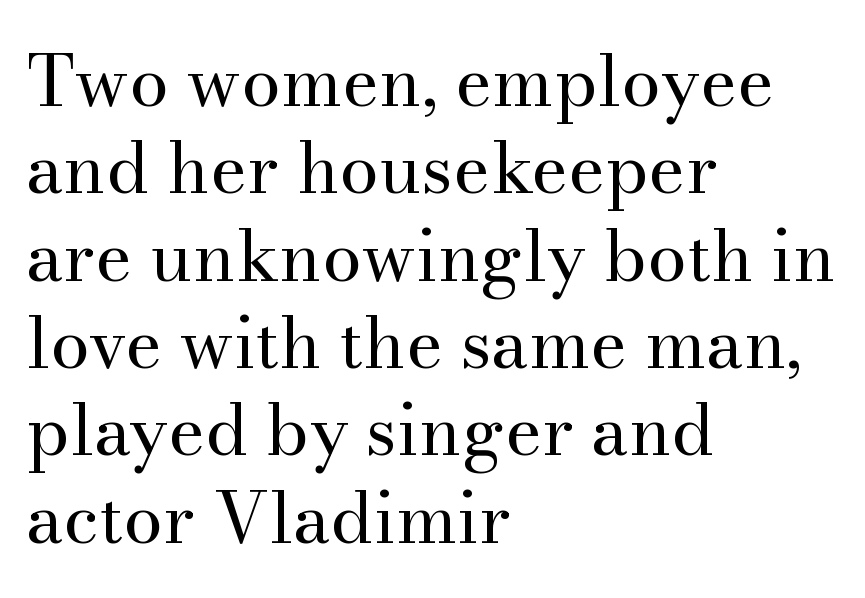
Q: Is the text bold? A: No.
Q: Is the text italic (slanted)? A: No, it is upright.
Q: Is the typeface a serif or a sans-serif typeface? A: Serif.
Q: Is the text underlined? A: No.
Q: How is the paragraph aligned? A: Left-aligned.
Q: Is the spacing between letters normal or unusually wide? A: Normal.
Q: Width (condensed, normal, or wide)? A: Normal.
Q: Stroke contrast? A: Medium.
Q: x-height? A: Small.
Q: Monospaced? A: No.
